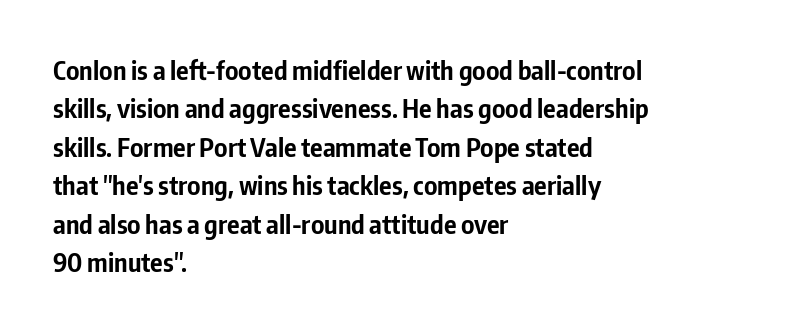
The image shows 26 px bold type, upright; set left-aligned, normal line spacing (1.48x), normal letter spacing, not underlined.
